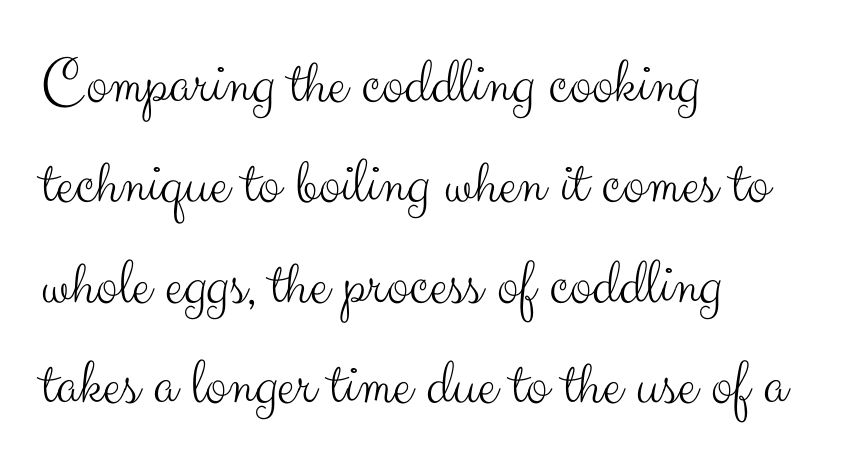
The font is comparable to plain body text, perhaps lighter. These lines are set flush left with a ragged right edge. These lines are rendered in a variable-pitch font. The string is rendered with underlining switched off.
